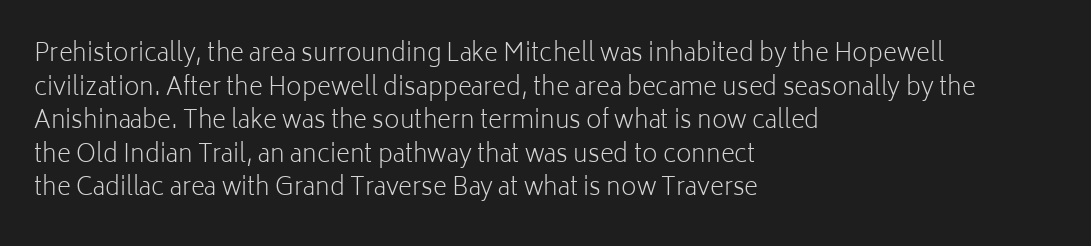
Q: Is the text bold? A: No.
Q: Is the text italic (slanted)? A: No, it is upright.
Q: Is the text underlined? A: No.
Q: How is the paragraph aligned? A: Left-aligned.
Q: Is the spacing between letters normal or unusually wide? A: Normal.
Q: Is the spacing between lines tight, normal or loose? A: Normal.
